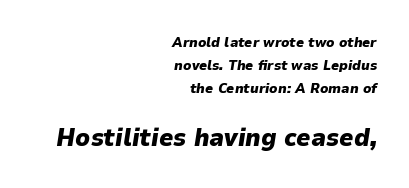
Q: Is the text bold? A: Yes.
Q: Is the text italic (slanted)? A: Yes, it leans right by about 9 degrees.
Q: Is the text underlined? A: No.
Q: How is the paragraph aligned? A: Right-aligned.
Q: Is the spacing between letters normal or unusually wide? A: Normal.
Q: Is the spacing between lines tight, normal or loose? A: Normal.
Q: Which block of text is set in a larger size, the first (top) or the second (bottom)? A: The second (bottom) one.
